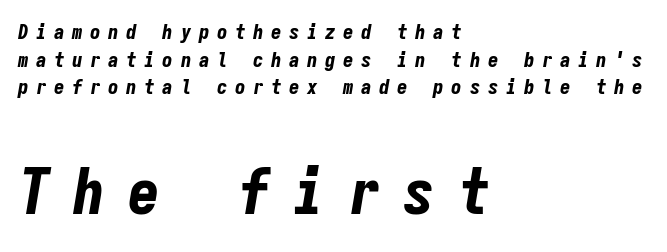
Q: Is the text bold? A: Yes.
Q: Is the text italic (slanted)? A: Yes, it leans right by about 9 degrees.
Q: Is the text underlined? A: No.
Q: How is the paragraph aligned? A: Left-aligned.
Q: Is the spacing between letters normal or unusually wide? A: Unusually wide.
Q: Is the spacing between lines tight, normal or loose? A: Normal.
Q: Which block of text is set in a larger size, the first (top) or the second (bottom)? A: The second (bottom) one.
Q: Width (condensed, normal, or wide)? A: Condensed.
Q: Stroke contrast? A: Low.
Q: x-height? A: Medium.
Q: Monospaced? A: Yes.
